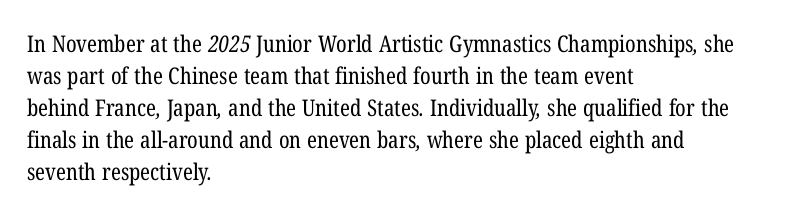
The image shows 23 px text type; set left-aligned, normal line spacing (1.39x), normal letter spacing, not underlined.
